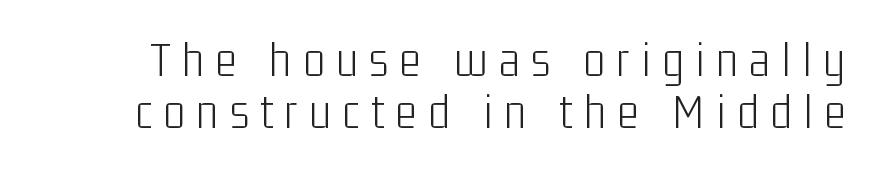
Q: Is the text bold? A: No.
Q: Is the text italic (slanted)? A: No, it is upright.
Q: Is the typeface a serif or a sans-serif typeface? A: Sans-serif.
Q: Is the text underlined? A: No.
Q: Is the spacing between letters normal or unusually wide? A: Unusually wide.
Q: Is the spacing between lines tight, normal or loose? A: Tight.
Q: Width (condensed, normal, or wide)? A: Condensed.
Q: Stroke contrast? A: Low.
Q: x-height? A: Medium.
Q: Monospaced? A: No.
